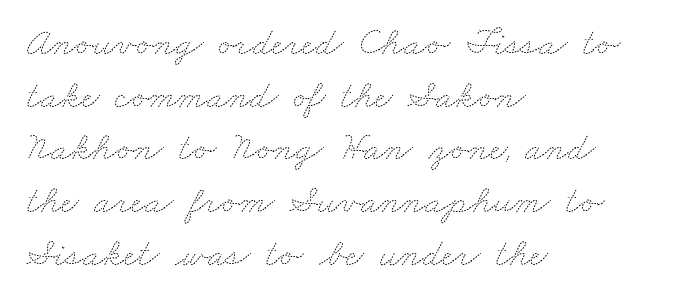
The image shows 39 px thin, wide type; set left-aligned, normal line spacing (1.35x), normal letter spacing, not underlined; medium stroke contrast and a small x-height.
